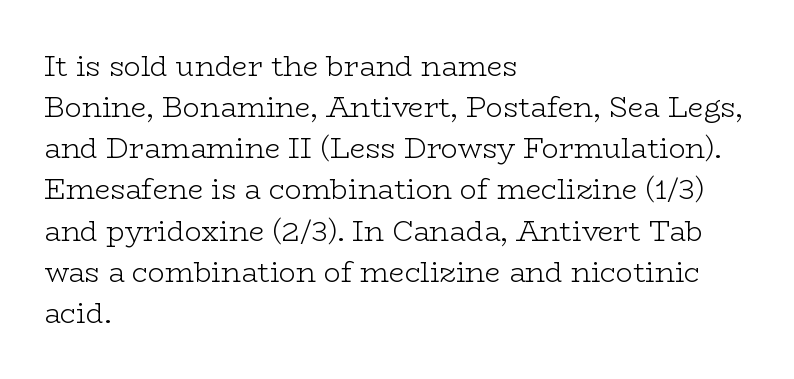
Q: Is the text bold? A: No.
Q: Is the text italic (slanted)? A: No, it is upright.
Q: Is the typeface a serif or a sans-serif typeface? A: Serif.
Q: Is the text underlined? A: No.
Q: How is the paragraph aligned? A: Left-aligned.
Q: Is the spacing between letters normal or unusually wide? A: Normal.
Q: Is the spacing between lines tight, normal or loose? A: Normal.
Q: Width (condensed, normal, or wide)? A: Wide.
Q: Stroke contrast? A: Low.
Q: x-height? A: Medium.
Q: Monospaced? A: No.
